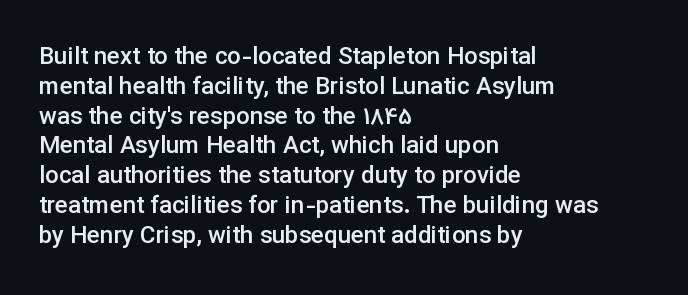
The letters stand upright; this is a roman face. Underline: absent. The sample has been set in demibold, a notch under bold. Here the glyphs are tracked normally, forming tight word shapes.
